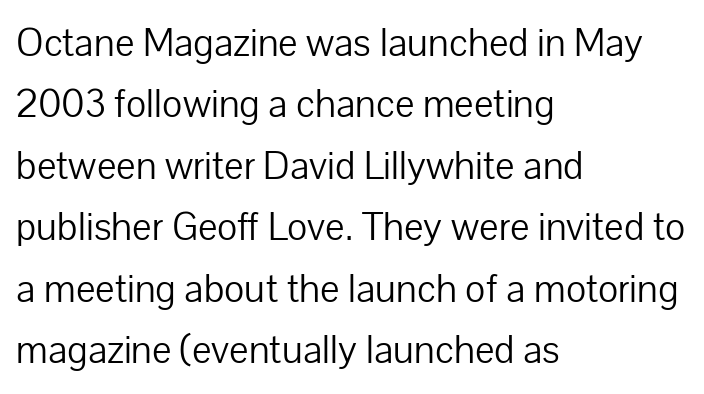
The image shows 41 px light sans-serif type, upright; set left-aligned, normal line spacing (1.5x), normal letter spacing, not underlined; low stroke contrast and a medium x-height.
